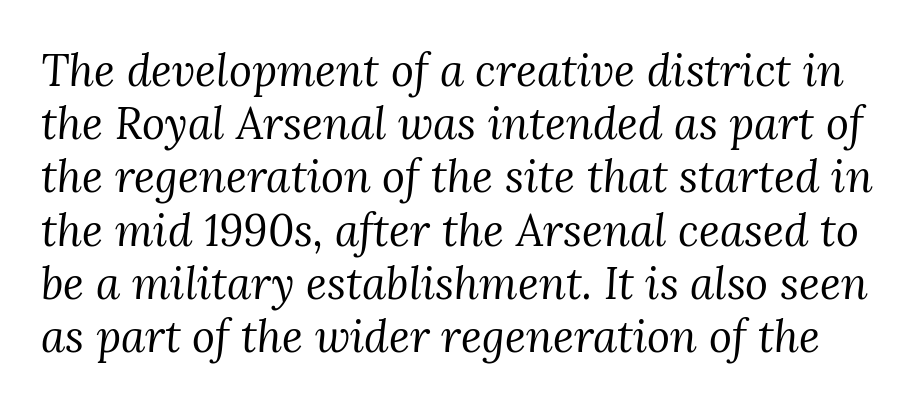
Q: Is the text bold? A: No.
Q: Is the text italic (slanted)? A: Yes, it leans right by about 3 degrees.
Q: Is the typeface a serif or a sans-serif typeface? A: Serif.
Q: Is the text underlined? A: No.
Q: Is the spacing between letters normal or unusually wide? A: Normal.
Q: Width (condensed, normal, or wide)? A: Normal.
Q: Stroke contrast? A: Medium.
Q: x-height? A: Medium.
Q: Monospaced? A: No.
